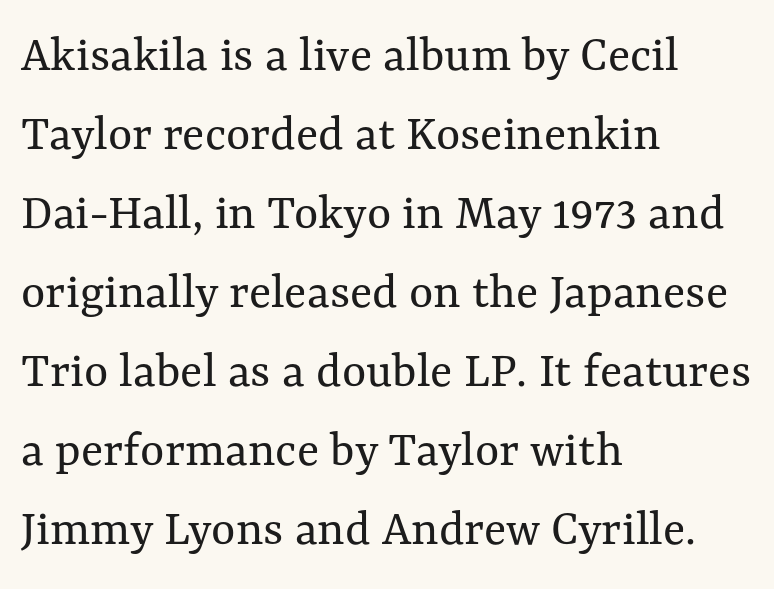
{"italic": "no", "bold": "no", "weight": "regular", "width": "normal", "stroke_contrast": "medium", "x_height": "medium", "monospaced": "no", "underline": "no", "align": "left", "line_spacing": "normal", "line_spacing_ratio": 1.52, "letter_spacing": "normal", "letter_spacing_em": 0.0, "glyph_px": 52}
